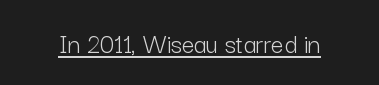
On a weight scale, this lands at 450 or below. Looks like regular typesetting: each glyph gets only the width it needs. Regarding serifs, this sample does without them. Posture: straight, roman, zero tilt. Every word sits above its own underline. This rendering leaves character spacing at its baseline value.
